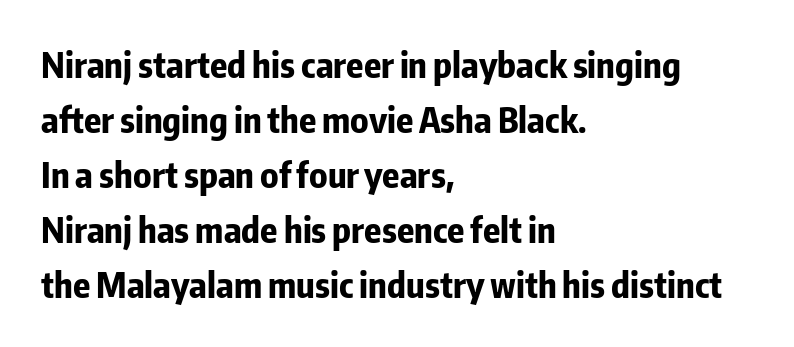
{"serif": "no", "italic": "no", "bold": "yes", "weight": "bold", "width": "condensed", "stroke_contrast": "low", "x_height": "medium", "monospaced": "no", "underline": "no", "align": "left", "line_spacing": "normal", "line_spacing_ratio": 1.57, "letter_spacing": "normal", "letter_spacing_em": 0.0, "glyph_px": 35}
